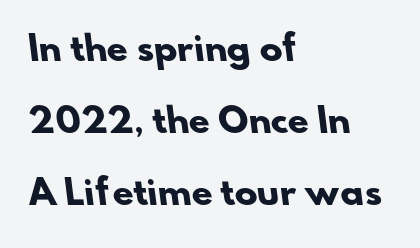
The rendering shows plain stroke endings on the letterforms — a sans-serif design. What stands out about the letter spacing? Nothing — it is the standard amount. On the weight axis this lands at bold, roughly 700. Students, observe: this is what heavily led, spacious text looks like.
